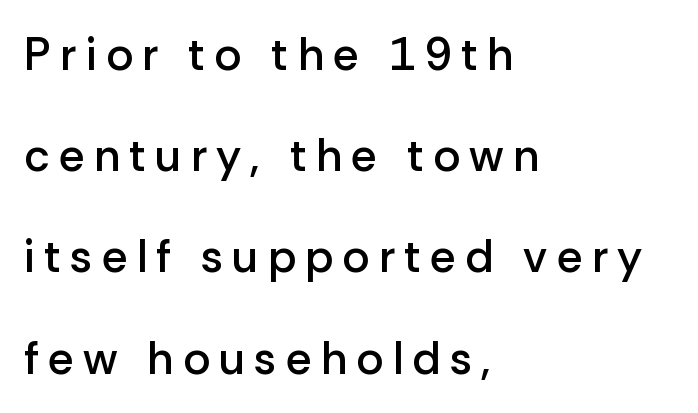
This is moderately heavy type, rendered in semibold. Teacher's note: observe the even left margin — that is flush-left alignment. Grotesque or geometric, the face here clearly has no serifs. Vertical strokes here are truly vertical. Proportional: the letters do not fall into vertical columns. The line texture is sparse and dotted thanks to wide tracking.
